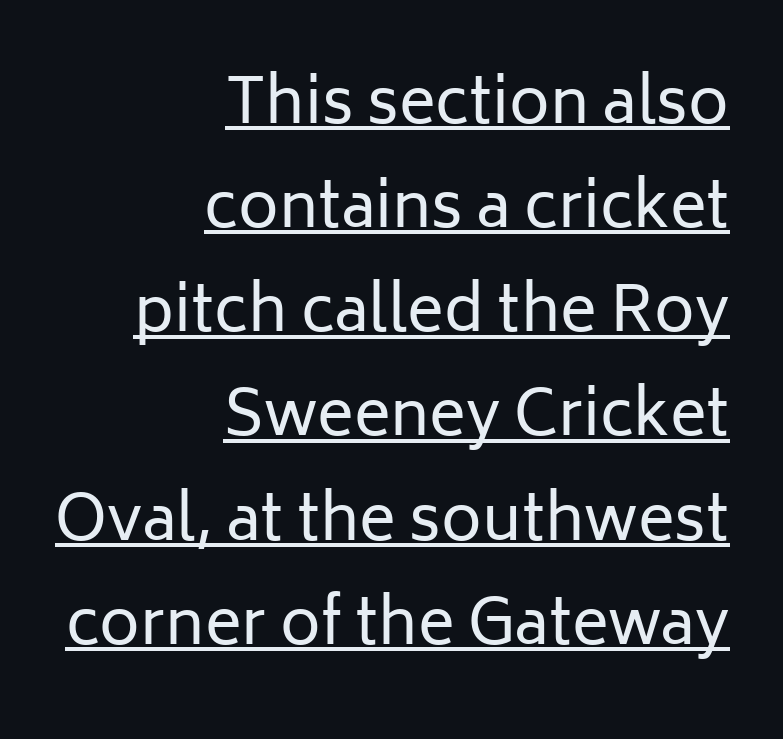
Q: Is the text bold? A: No.
Q: Is the text italic (slanted)? A: No, it is upright.
Q: Is the typeface a serif or a sans-serif typeface? A: Sans-serif.
Q: Is the text underlined? A: Yes.
Q: How is the paragraph aligned? A: Right-aligned.
Q: Is the spacing between letters normal or unusually wide? A: Normal.
Q: Is the spacing between lines tight, normal or loose? A: Normal.
Q: Width (condensed, normal, or wide)? A: Normal.
Q: Stroke contrast? A: Low.
Q: x-height? A: Medium.
Q: Monospaced? A: No.
